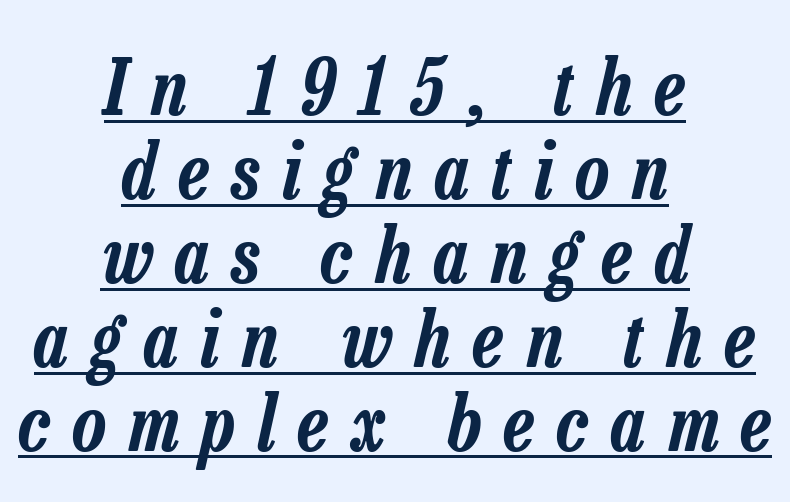
Notice how descenders almost collide with the ascenders below — that's tight leading. Has an underline been added? It has. The letters advance in unequal steps, a hallmark of proportional type. Someone cranked the tracking dial way up on this one. This is oblique type, the kind used for emphasis or titles.
